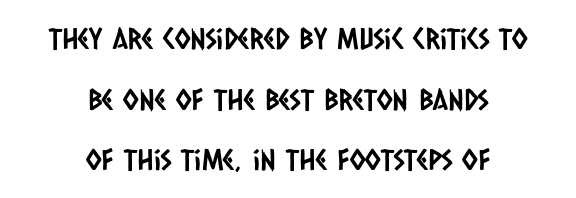
Q: Is the typeface a serif or a sans-serif typeface? A: Sans-serif.
Q: Is the text underlined? A: No.
Q: How is the paragraph aligned? A: Centered.
Q: Is the spacing between letters normal or unusually wide? A: Normal.
Q: Is the spacing between lines tight, normal or loose? A: Loose.
Q: Width (condensed, normal, or wide)? A: Condensed.
Q: Stroke contrast? A: Low.
Q: x-height? A: Large.
Q: Monospaced? A: No.
